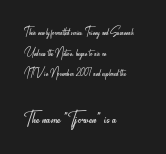
This layout puts the modest block above and the oversized block below. The block of text has a typical density, with ordinary space between rows. Nobody drew a line under any word here.
